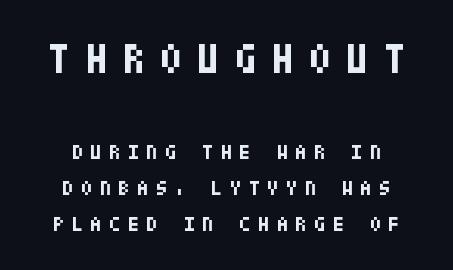
{"serif": "no", "italic": "no", "bold": "yes", "weight": "bold", "width": "condensed", "stroke_contrast": "low", "x_height": "large", "underline": "no", "align": "center", "line_spacing_ratio": 1.72, "letter_spacing": "wide", "letter_spacing_em": 0.34, "larger_block": "first", "size_ratio": 2.0, "glyph_px": 42}
